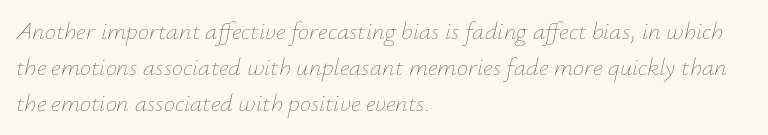
The image shows 25 px text type, italic (leaning right); set left-aligned, normal line spacing (1.44x), normal letter spacing, not underlined.
